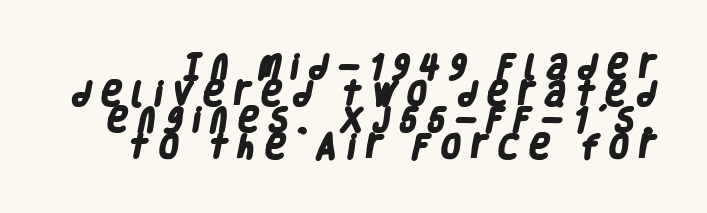
Set as a true bold cut, around the 700 mark. Whoever set this chose condensed vertical rhythm over breathing room. The glyphs are unaccompanied by any horizontal stroke below them. There is plenty of visible air inserted between adjacent glyphs.
